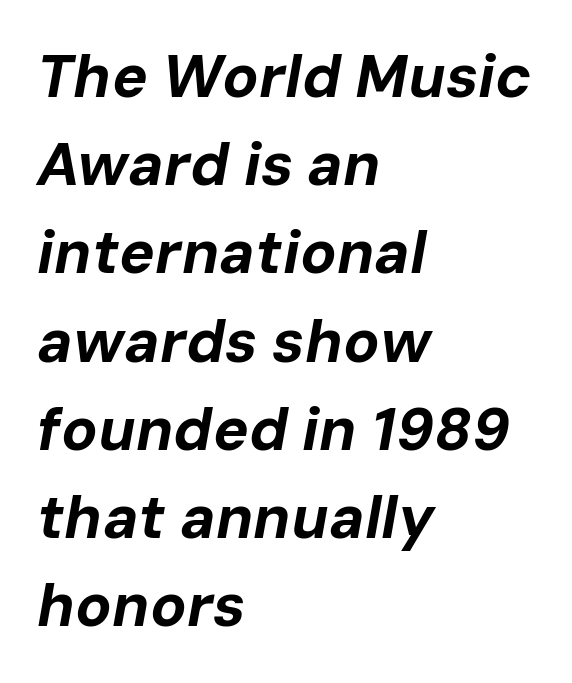
Line starts are locked; line ends wander. These words are printed bold, with thick strokes throughout. Designer's note — italics engaged. You could not count columns in this text — the font is proportionally spaced. The string is rendered with underlining switched off. Standard letterfit; no display-style spreading of the glyphs.
